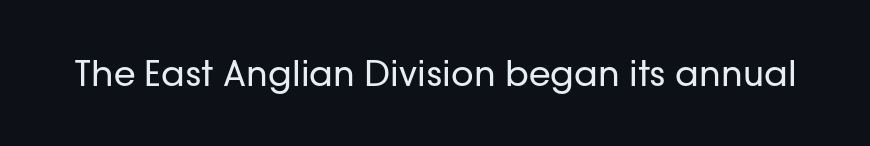
Q: Is the text bold? A: No.
Q: Is the text italic (slanted)? A: No, it is upright.
Q: Is the typeface a serif or a sans-serif typeface? A: Sans-serif.
Q: Is the text underlined? A: No.
Q: Is the spacing between letters normal or unusually wide? A: Normal.
Q: Width (condensed, normal, or wide)? A: Normal.
Q: Stroke contrast? A: Low.
Q: x-height? A: Medium.
Q: Monospaced? A: No.
